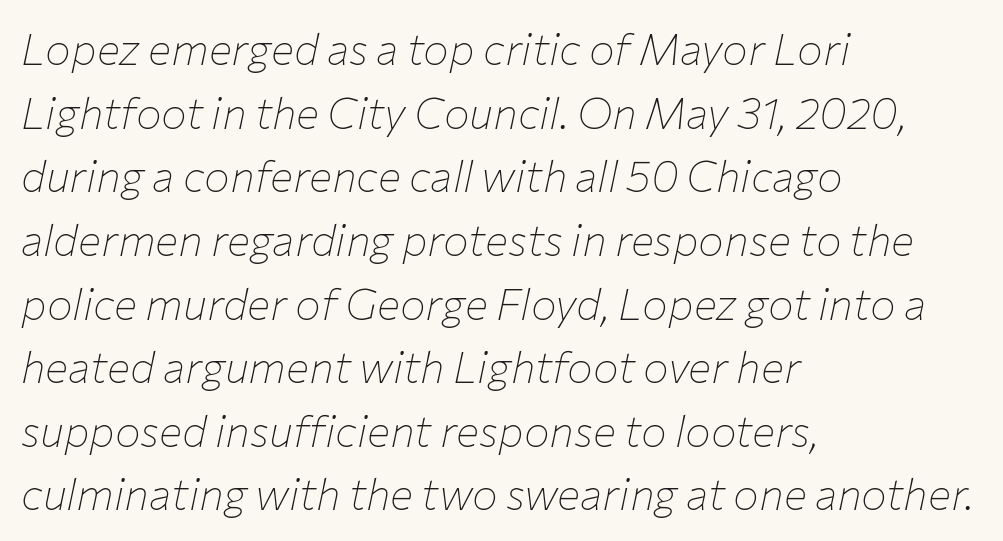
Vertical stems look standard width or narrower in stroke. The paragraph has a hard left edge and a soft right edge. Default kerning and tracking; the words read as compact shapes. You could not count columns in this text — the font is proportionally spaced.
